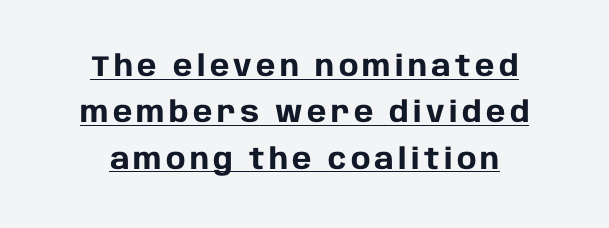
Q: Is the text bold? A: Yes.
Q: Is the text italic (slanted)? A: No, it is upright.
Q: Is the typeface a serif or a sans-serif typeface? A: Sans-serif.
Q: Is the text underlined? A: Yes.
Q: How is the paragraph aligned? A: Centered.
Q: Is the spacing between lines tight, normal or loose? A: Normal.
Q: Width (condensed, normal, or wide)? A: Normal.
Q: Stroke contrast? A: Low.
Q: x-height? A: Large.
Q: Monospaced? A: No.
